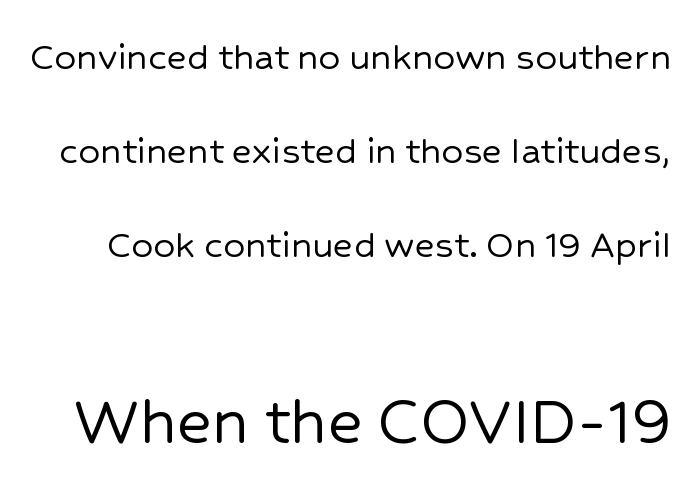
The passage shown is typed in a proportional face where columns would drift. Which chunk is bigger? The second one — the bottom block dwarfs the top. Letter spacing: default. I'd call this a sans setting — the letters go barefoot. This rendering features lettering with no underline.
